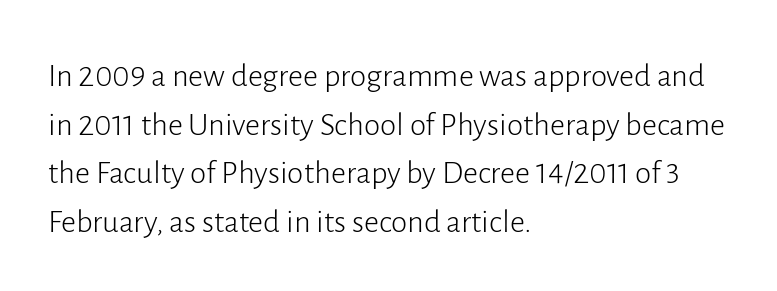
Q: Is the text bold? A: No.
Q: Is the text italic (slanted)? A: No, it is upright.
Q: Is the typeface a serif or a sans-serif typeface? A: Sans-serif.
Q: Is the text underlined? A: No.
Q: How is the paragraph aligned? A: Left-aligned.
Q: Is the spacing between letters normal or unusually wide? A: Normal.
Q: Is the spacing between lines tight, normal or loose? A: Normal.
Q: Width (condensed, normal, or wide)? A: Normal.
Q: Stroke contrast? A: Low.
Q: x-height? A: Medium.
Q: Monospaced? A: No.
